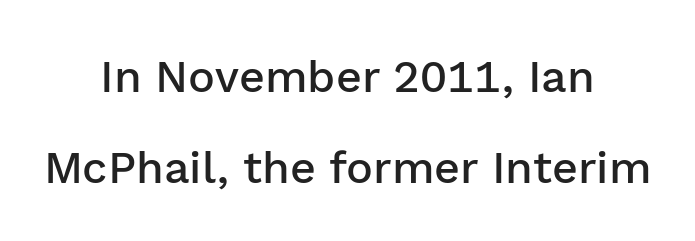
{"serif": "no", "italic": "no", "bold": "semi", "weight": "semibold", "width": "normal", "stroke_contrast": "low", "x_height": "medium", "monospaced": "no", "underline": "no", "align": "center", "line_spacing": "loose", "line_spacing_ratio": 2.02, "letter_spacing": "normal", "letter_spacing_em": 0.0, "glyph_px": 45}
